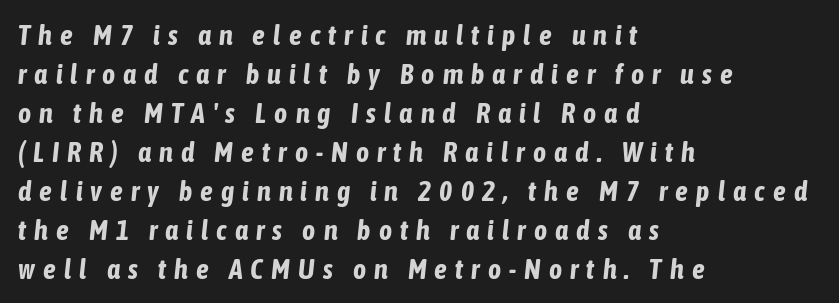
Beneath every word, the page is bare. Its strokes are broad and dark, the hallmark of bold type. Alignment: flush left. The face used here is proportionally spaced, like ordinary book or web type. The whole block is typeset with a tilt. You could only call the tracking loose — the letters float apart.
